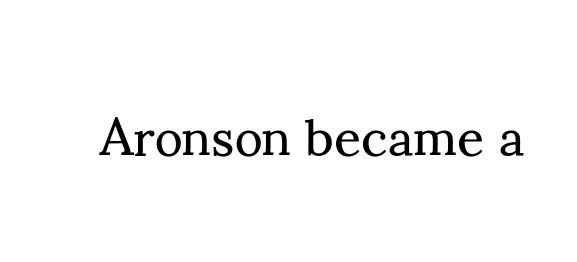
The image shows 53 px regular-weight serif type, upright; set normal letter spacing, not underlined; medium stroke contrast and a small x-height.
